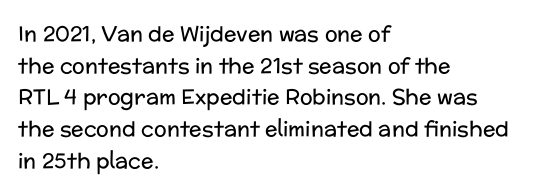
The image shows 21 px text type, upright; set left-aligned, normal line spacing (1.51x), normal letter spacing, not underlined.
